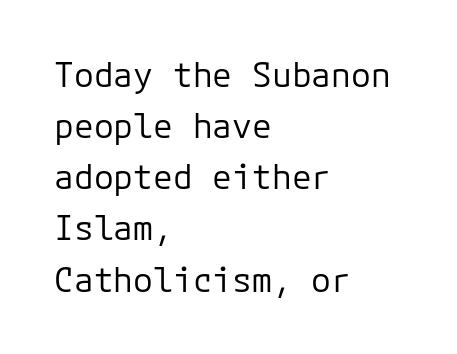
The image shows 33 px regular-weight sans-serif type, upright, monospaced; set left-aligned, normal line spacing (1.55x), normal letter spacing, not underlined; low stroke contrast and a medium x-height.
